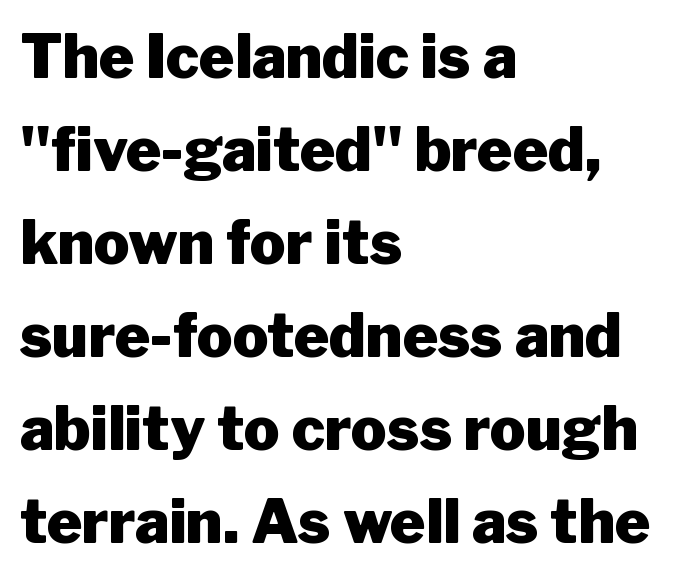
The image shows 60 px heavy sans-serif type, upright; set left-aligned, normal line spacing (1.55x), normal letter spacing, not underlined; low stroke contrast and a medium x-height.
